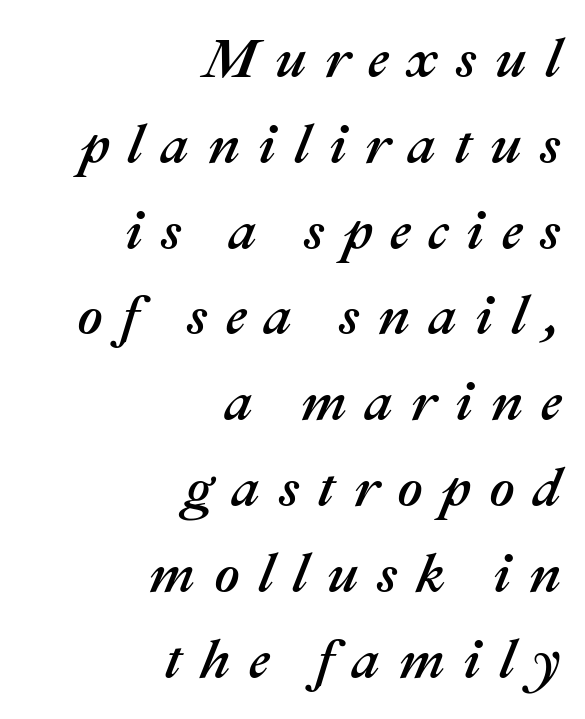
Q: Is the text italic (slanted)? A: Yes, it leans right by about 22 degrees.
Q: Is the text underlined? A: No.
Q: How is the paragraph aligned? A: Right-aligned.
Q: Is the spacing between letters normal or unusually wide? A: Unusually wide.
Q: Is the spacing between lines tight, normal or loose? A: Normal.
Q: Width (condensed, normal, or wide)? A: Normal.
Q: Stroke contrast? A: Medium.
Q: x-height? A: Medium.
Q: Monospaced? A: No.
